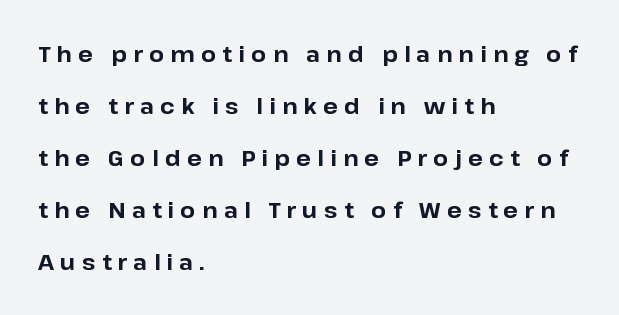
{"italic": "no", "bold": "yes", "underline": "no", "align": "left", "line_spacing": "loose", "line_spacing_ratio": 2.36, "letter_spacing": "wide", "letter_spacing_em": 0.28, "glyph_px": 22}
